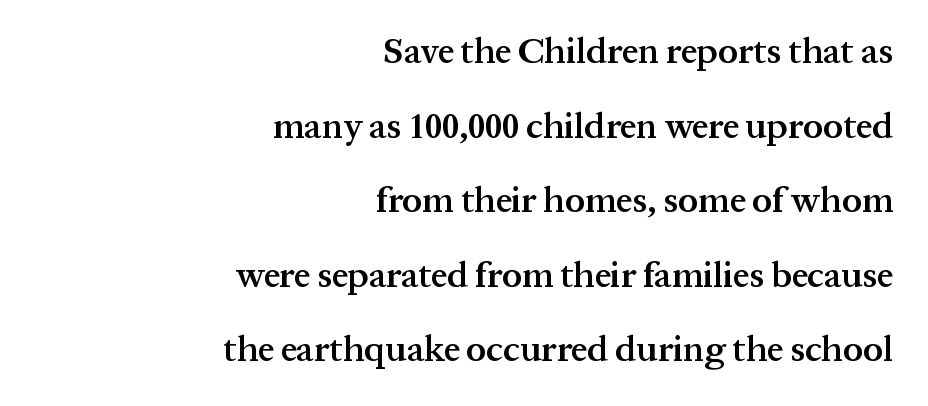
The image shows 36 px semibold serif type, upright; set right-aligned, loose line spacing (2.07x), normal letter spacing, not underlined; medium stroke contrast and a medium x-height.
